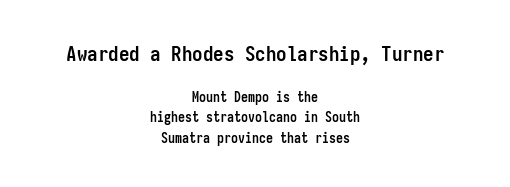
The lines are quadded center. Students, this is bold: see how much ink each stroke carries. Do the letters lean? They stand straight. The passage shown is not underscored anywhere.
